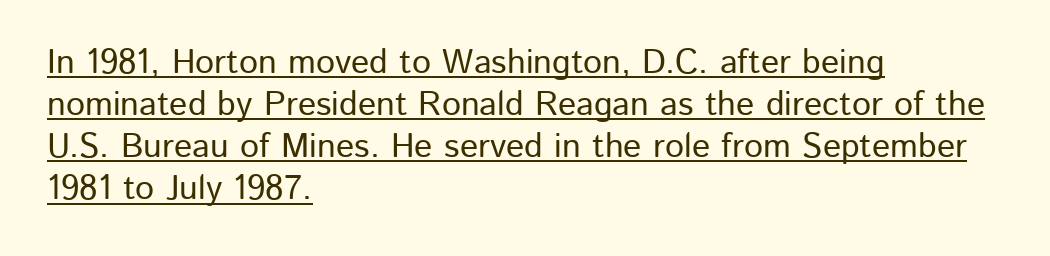
Q: Is the text italic (slanted)? A: No, it is upright.
Q: Is the typeface a serif or a sans-serif typeface? A: Sans-serif.
Q: Is the text underlined? A: Yes.
Q: How is the paragraph aligned? A: Left-aligned.
Q: Is the spacing between letters normal or unusually wide? A: Normal.
Q: Width (condensed, normal, or wide)? A: Normal.
Q: Stroke contrast? A: Low.
Q: x-height? A: Medium.
Q: Monospaced? A: No.
